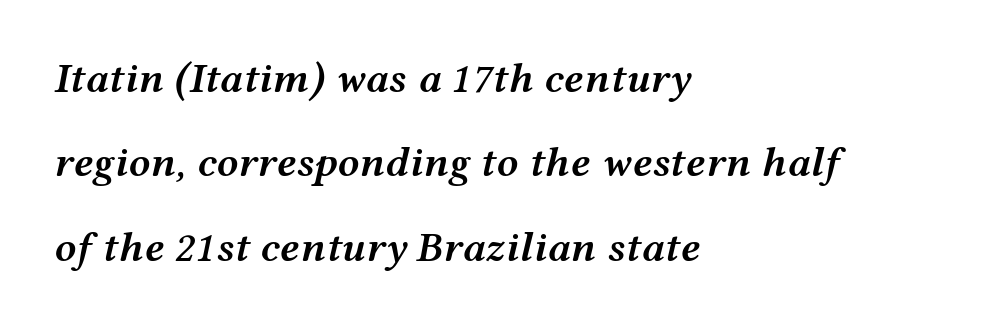
Lines of text with bare space underneath. This sample trades compactness for vertical openness between lines. Quick note: italic. Is this a fixed-width face? No — the glyphs have proportional, varying widths.
